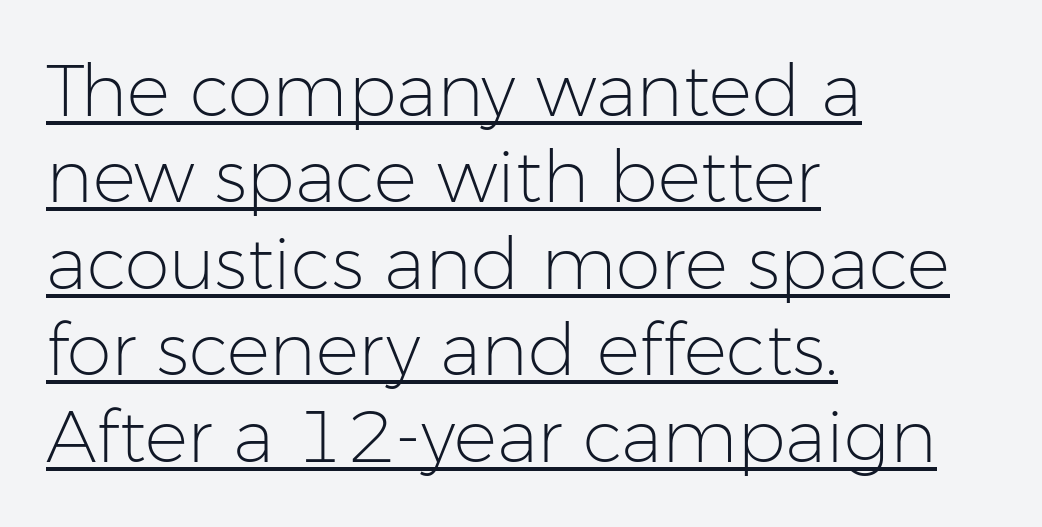
Q: Is the text bold? A: No.
Q: Is the text italic (slanted)? A: No, it is upright.
Q: Is the typeface a serif or a sans-serif typeface? A: Sans-serif.
Q: Is the text underlined? A: Yes.
Q: How is the paragraph aligned? A: Left-aligned.
Q: Is the spacing between letters normal or unusually wide? A: Normal.
Q: Width (condensed, normal, or wide)? A: Normal.
Q: Stroke contrast? A: Low.
Q: x-height? A: Medium.
Q: Monospaced? A: No.
